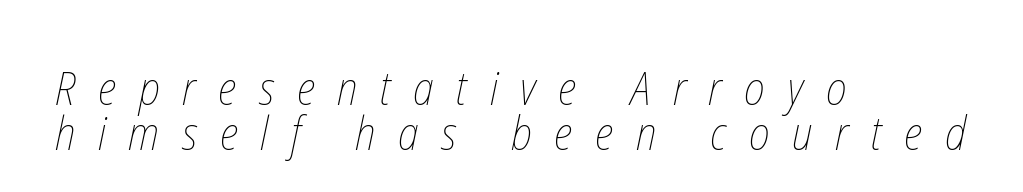
Q: Is the text bold? A: No.
Q: Is the text underlined? A: No.
Q: How is the paragraph aligned? A: Left-aligned.
Q: Is the spacing between letters normal or unusually wide? A: Unusually wide.
Q: Is the spacing between lines tight, normal or loose? A: Tight.
Q: Width (condensed, normal, or wide)? A: Condensed.
Q: Stroke contrast? A: Low.
Q: x-height? A: Medium.
Q: Monospaced? A: No.
